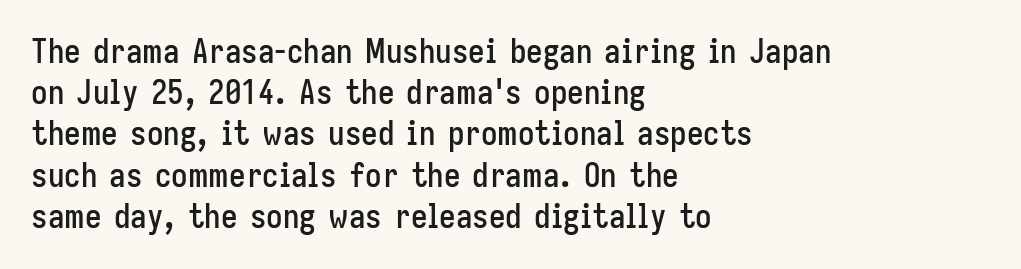
{"serif": "no", "italic": "no", "width": "condensed", "stroke_contrast": "low", "x_height": "medium", "monospaced": "no", "underline": "no", "align": "left", "line_spacing": "normal", "line_spacing_ratio": 1.25, "letter_spacing": "normal", "letter_spacing_em": 0.0, "glyph_px": 33}
